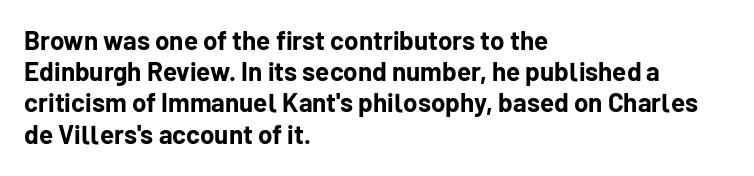
{"italic": "no", "bold": "yes", "underline": "no", "align": "left", "line_spacing_ratio": 1.2, "letter_spacing": "normal", "letter_spacing_em": 0.0, "glyph_px": 26}
